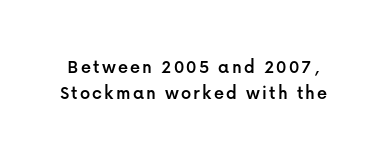
Rendered with straight, roman letterforms. Glance below the letters and you will spot only blank space. Leading: standard.
